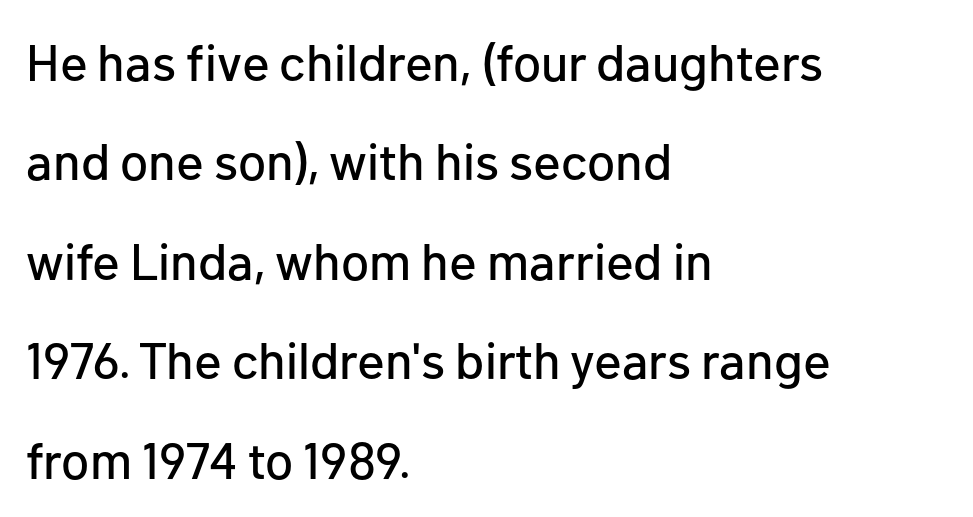
Font category for this specimen: sans-serif. The letters stand upright; this is a roman face. You could not count columns in this text — the font is proportionally spaced. The passage shown is not underscored anywhere. Horizontal alignment here is leftward, the default for most running prose. A typesetter would call this zero additional tracking.
